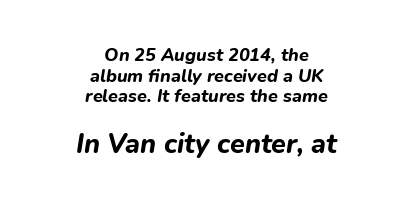
The image shows 27 px bold type, italic (leaning right); set centered, tight line spacing (1.14x), normal letter spacing, not underlined; the second (bottom) block is 1.5x larger.
